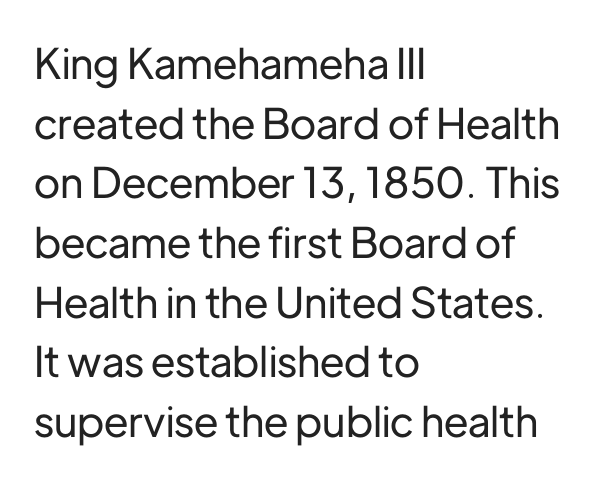
{"serif": "no", "italic": "no", "width": "normal", "stroke_contrast": "low", "x_height": "medium", "monospaced": "no", "underline": "no", "align": "left", "line_spacing": "normal", "line_spacing_ratio": 1.42, "letter_spacing": "normal", "letter_spacing_em": 0.0, "glyph_px": 42}
